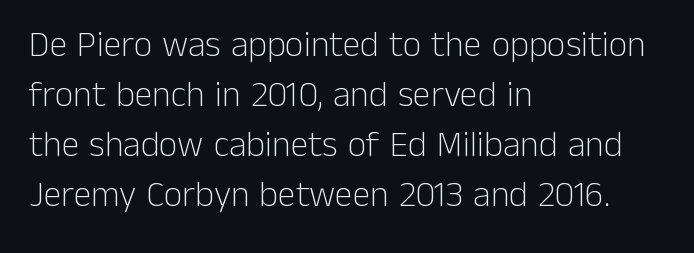
Q: Is the text bold? A: No.
Q: Is the text italic (slanted)? A: No, it is upright.
Q: Is the typeface a serif or a sans-serif typeface? A: Sans-serif.
Q: Is the text underlined? A: No.
Q: How is the paragraph aligned? A: Left-aligned.
Q: Is the spacing between letters normal or unusually wide? A: Normal.
Q: Is the spacing between lines tight, normal or loose? A: Normal.
Q: Width (condensed, normal, or wide)? A: Normal.
Q: Stroke contrast? A: Low.
Q: x-height? A: Medium.
Q: Monospaced? A: No.
